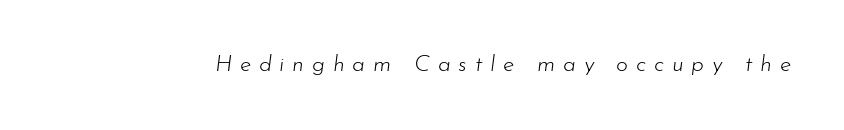
{"italic": "yes", "lean": "right", "slant_degrees": 7, "bold": "no", "underline": "no", "letter_spacing": "wide", "letter_spacing_em": 0.34, "glyph_px": 23}
